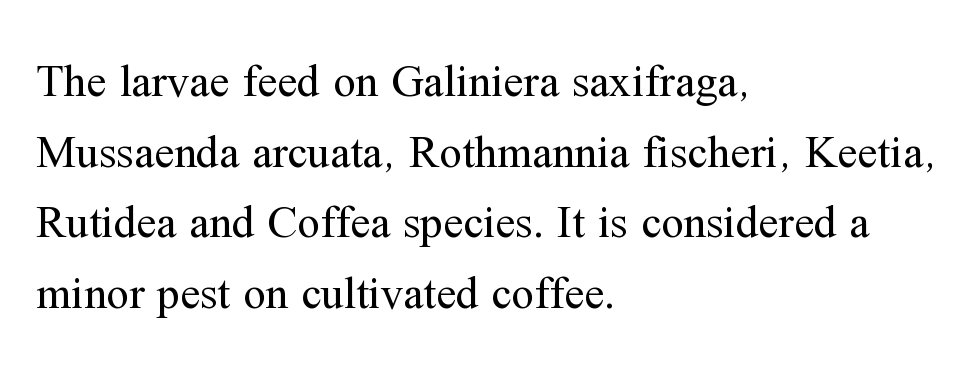
The image shows 45 px regular-weight serif type, upright; set left-aligned, normal line spacing (1.57x), normal letter spacing, not underlined; medium stroke contrast and a medium x-height.
